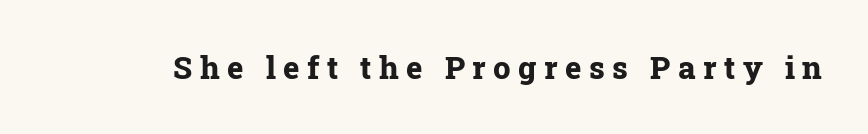
Compared with an ordinary text face, these strokes are far heavier — a full bold. Proportional: the letters do not fall into vertical columns. Has an underline been added? It has not. You can tell it's not italic because the verticals are truly vertical. Tracking here is generous; glyphs stand well apart from one another. What kind of face is this? One with serifs.
